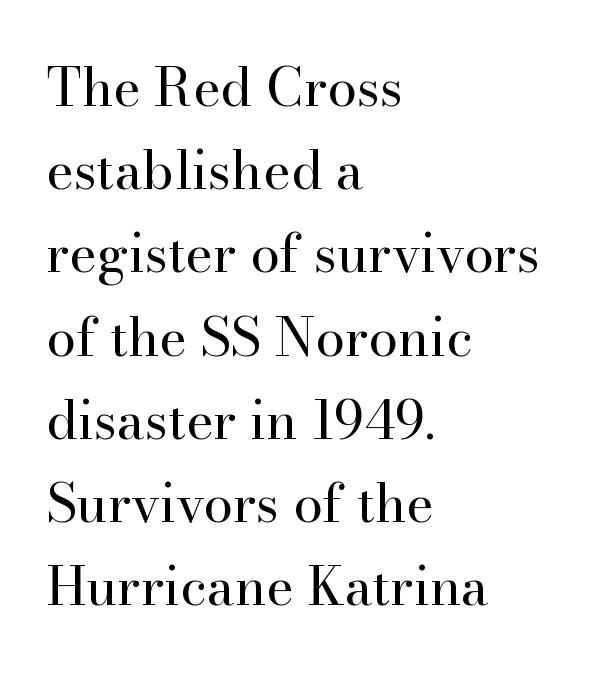
Q: Is the text bold? A: No.
Q: Is the text italic (slanted)? A: No, it is upright.
Q: Is the typeface a serif or a sans-serif typeface? A: Serif.
Q: Is the text underlined? A: No.
Q: How is the paragraph aligned? A: Left-aligned.
Q: Is the spacing between letters normal or unusually wide? A: Normal.
Q: Is the spacing between lines tight, normal or loose? A: Normal.
Q: Width (condensed, normal, or wide)? A: Normal.
Q: Stroke contrast? A: High.
Q: x-height? A: Small.
Q: Monospaced? A: No.
